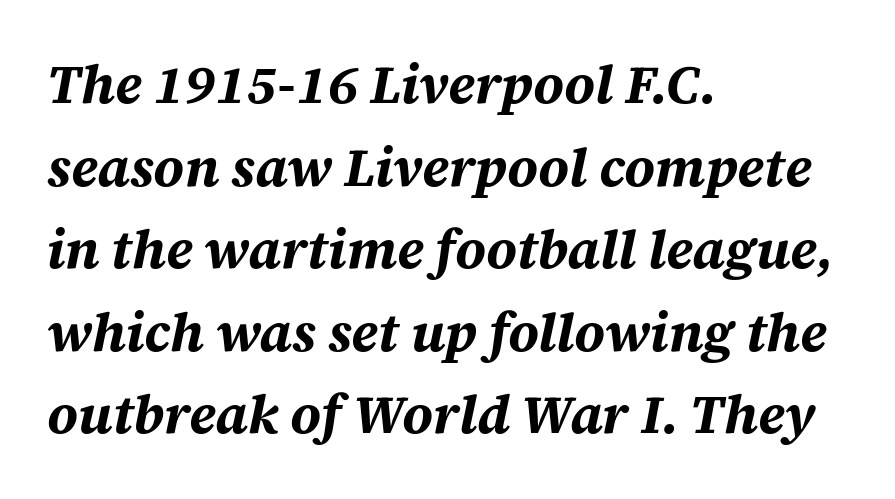
Q: Is the text bold? A: Yes.
Q: Is the text italic (slanted)? A: Yes, it leans right by about 12 degrees.
Q: Is the text underlined? A: No.
Q: How is the paragraph aligned? A: Left-aligned.
Q: Is the spacing between letters normal or unusually wide? A: Normal.
Q: Is the spacing between lines tight, normal or loose? A: Normal.
Q: Width (condensed, normal, or wide)? A: Normal.
Q: Stroke contrast? A: Medium.
Q: x-height? A: Large.
Q: Monospaced? A: No.
